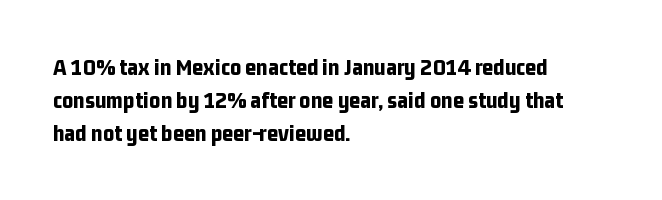
The image shows 24 px bold type, upright; set left-aligned, normal line spacing (1.38x), normal letter spacing, not underlined.
